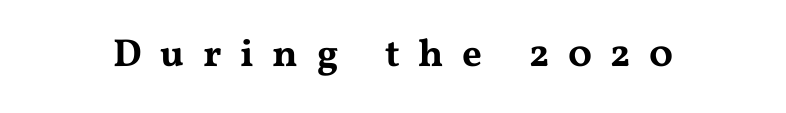
Q: Is the text italic (slanted)? A: No, it is upright.
Q: Is the typeface a serif or a sans-serif typeface? A: Serif.
Q: Is the text underlined? A: No.
Q: Is the spacing between letters normal or unusually wide? A: Unusually wide.
Q: Width (condensed, normal, or wide)? A: Wide.
Q: Stroke contrast? A: Medium.
Q: x-height? A: Medium.
Q: Monospaced? A: No.
